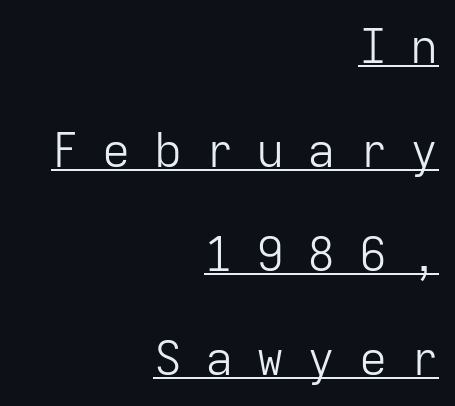
The typesetting does not lean heavy: it is not bold. Spacing between characters has been opened up far beyond the box default. The paragraph has a hard right edge and a soft left edge. Check where the strokes stop: nothing finishes them off — pure sans.
